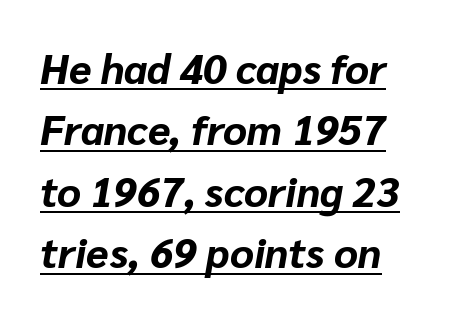
Q: Is the text bold? A: Yes.
Q: Is the text italic (slanted)? A: Yes, it leans right by about 10 degrees.
Q: Is the text underlined? A: Yes.
Q: How is the paragraph aligned? A: Left-aligned.
Q: Is the spacing between letters normal or unusually wide? A: Normal.
Q: Is the spacing between lines tight, normal or loose? A: Normal.
Q: Width (condensed, normal, or wide)? A: Normal.
Q: Stroke contrast? A: Low.
Q: x-height? A: Medium.
Q: Monospaced? A: No.
